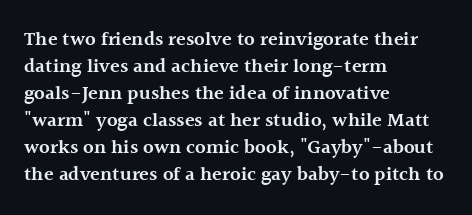
Designer's note — italics off, roman on. These lines are set flush left with a ragged right edge. The area under the type is left untouched. A normal amount of white space separates one row of letters from the next.
